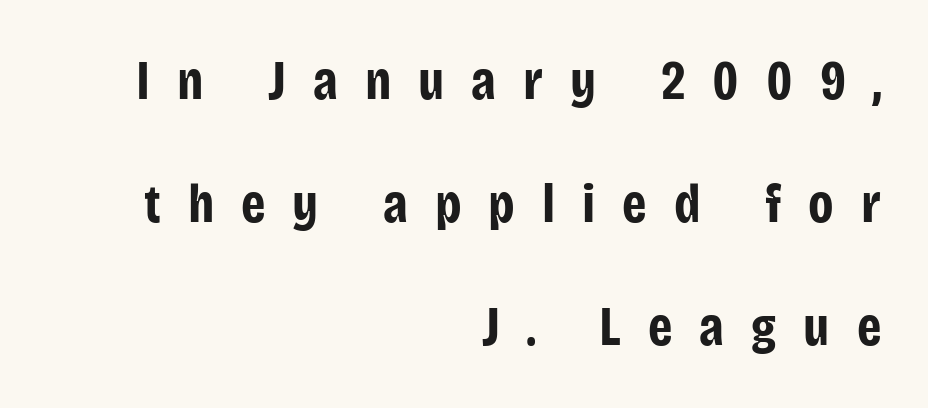
A clean baseline with only descenders dipping below it. Characters remain perfectly vertical along every line. Typographically, this falls in the sans-serif category. Think of a printed novel: that variable character pitch is what you see here. Each line ends at the same right margin while the left side varies.
